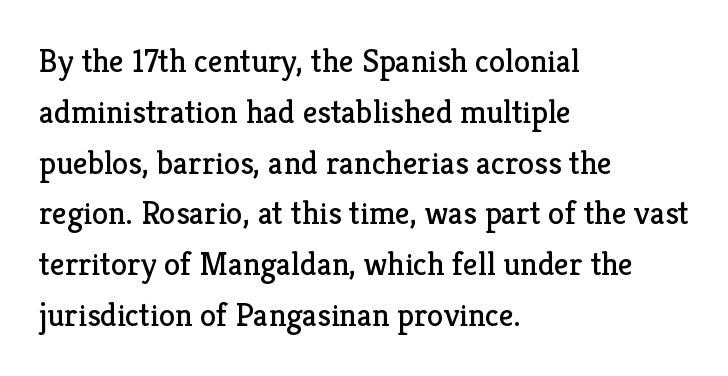
{"serif": "yes", "italic": "no", "bold": "no", "weight": "regular", "width": "normal", "stroke_contrast": "low", "x_height": "medium", "monospaced": "no", "underline": "no", "align": "left", "line_spacing": "normal", "line_spacing_ratio": 1.54, "letter_spacing": "normal", "letter_spacing_em": 0.0, "glyph_px": 33}
